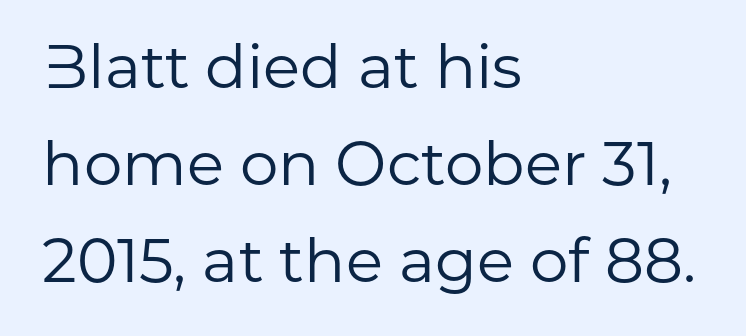
There is no visible air inserted between adjacent glyphs. Every row of glyphs begins at an identical x-position on the left. Vertical spacing — default. Note: no serifs on the glyphs. You could not count columns in this text — the font is proportionally spaced.
